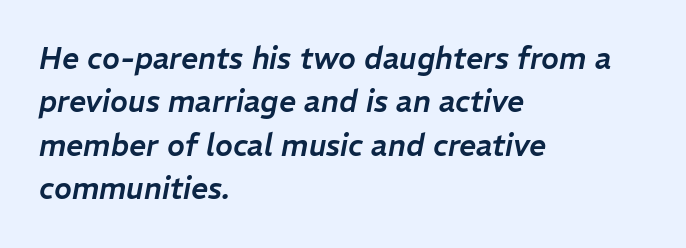
The image shows 30 px text type, italic (leaning right); set left-aligned, normal line spacing (1.45x), normal letter spacing, not underlined; low stroke contrast and a medium x-height.
